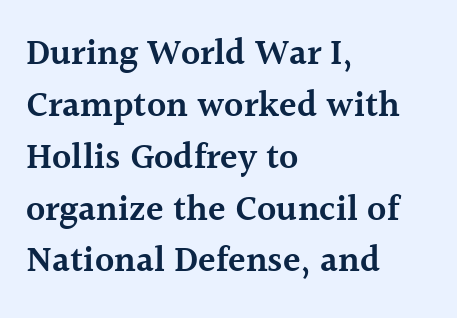
Q: Is the text bold? A: Semi-bold.
Q: Is the text italic (slanted)? A: No, it is upright.
Q: Is the typeface a serif or a sans-serif typeface? A: Serif.
Q: Is the text underlined? A: No.
Q: How is the paragraph aligned? A: Left-aligned.
Q: Is the spacing between letters normal or unusually wide? A: Normal.
Q: Is the spacing between lines tight, normal or loose? A: Normal.
Q: Width (condensed, normal, or wide)? A: Normal.
Q: x-height? A: Medium.
Q: Monospaced? A: No.
